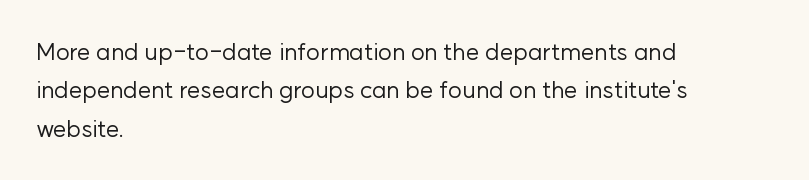
Plain, unruled lines of type. No heavy texture on the line: the type isn't bold. Look at the tracking — it's just the regular setting, nothing added. The axis of the letterforms is exactly vertical. The rows are spaced the way most documents space them.
